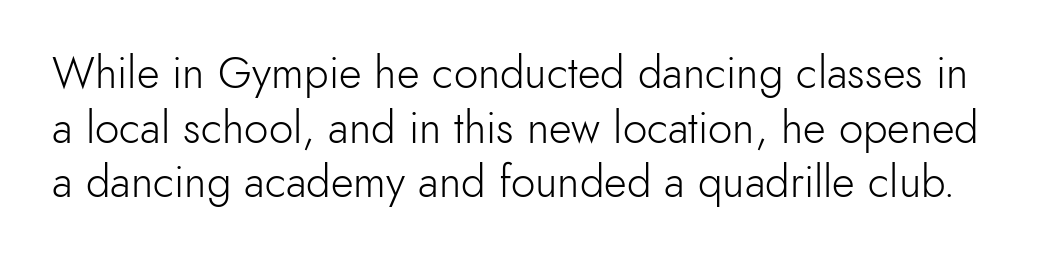
The image shows 44 px light sans-serif type, upright; set line spacing 1.24x, normal letter spacing, not underlined; a small x-height.
